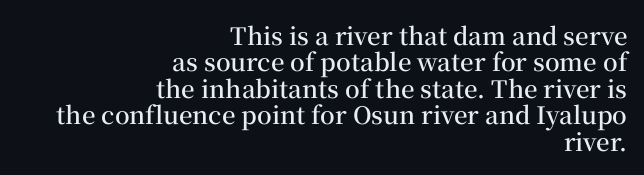
The baseline area is clear. Default kerning and tracking; the words read as compact shapes. The text block is weighted toward the right margin, trailing off unevenly leftward. The rendering uses a small line-height, squeezing the rows. Do the letters lean? They stand straight.
